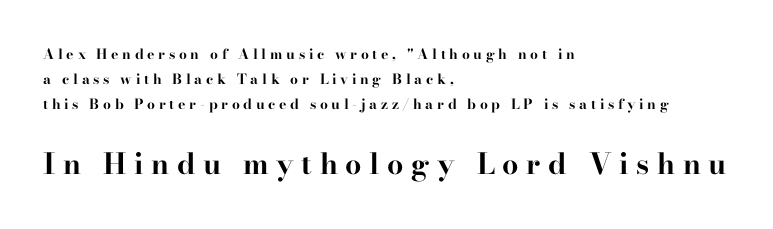
{"serif": "yes", "italic": "no", "bold": "yes", "weight": "bold", "width": "wide", "stroke_contrast": "high", "x_height": "small", "monospaced": "no", "underline": "no", "align": "left", "line_spacing_ratio": 1.78, "letter_spacing": "wide", "letter_spacing_em": 0.26, "larger_block": "second", "size_ratio": 2.07, "glyph_px": 29}
